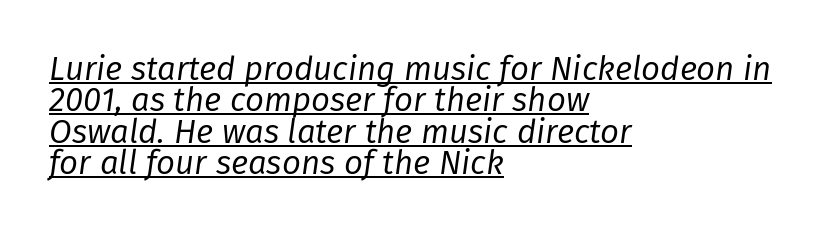
Q: Is the text bold? A: No.
Q: Is the text italic (slanted)? A: Yes, it leans right by about 8 degrees.
Q: Is the text underlined? A: Yes.
Q: How is the paragraph aligned? A: Left-aligned.
Q: Is the spacing between letters normal or unusually wide? A: Normal.
Q: Is the spacing between lines tight, normal or loose? A: Tight.
Q: Width (condensed, normal, or wide)? A: Normal.
Q: Stroke contrast? A: Low.
Q: x-height? A: Medium.
Q: Monospaced? A: No.
